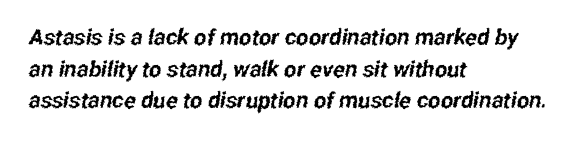
The image shows 22 px text type; set left-aligned, normal line spacing (1.44x), normal letter spacing, not underlined.
